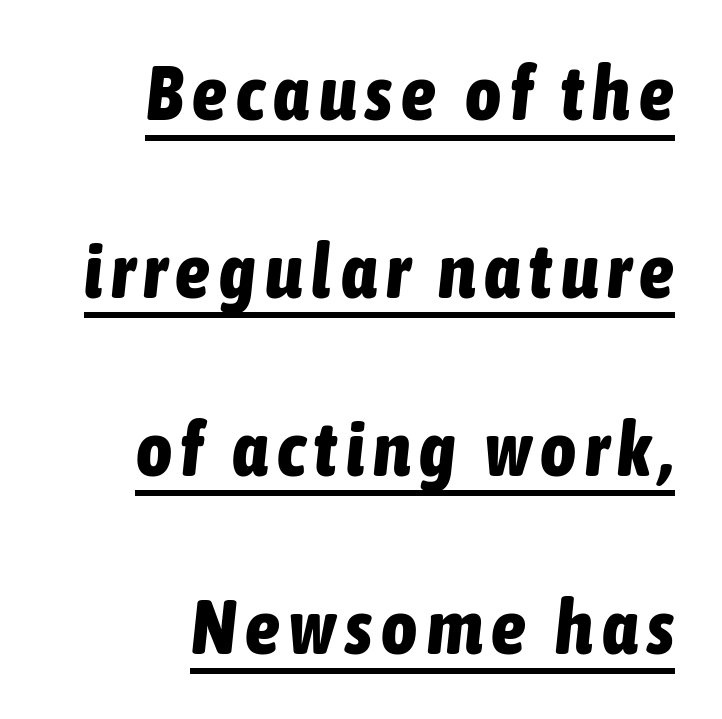
The image shows 77 px bold, condensed type, italic (leaning right); set right-aligned, loose line spacing (2.31x), underlined; low stroke contrast and a medium x-height.
